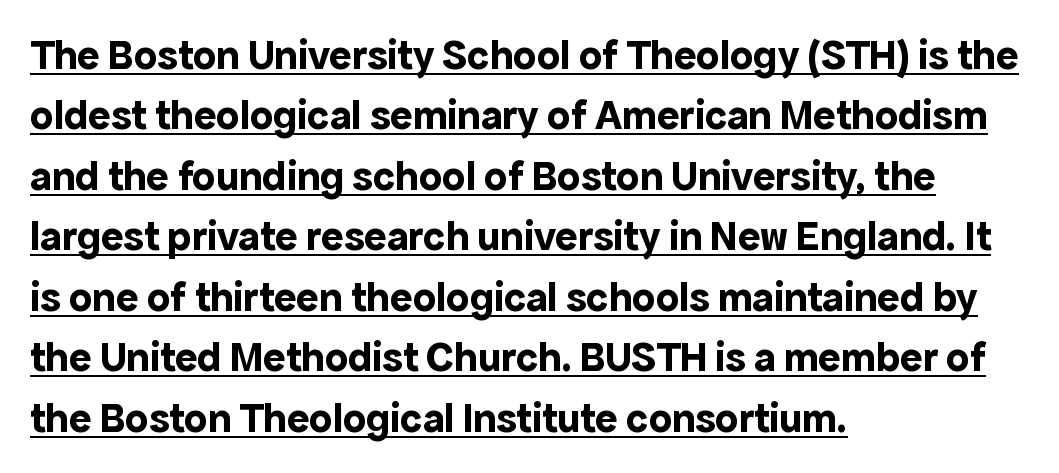
These lines keep a tight, regular rhythm from letter to letter. The sample has been set heavy, in full bold. The typography opts for an upright posture over an oblique one. A typesetter would call this proportional, since set widths differ per character.
